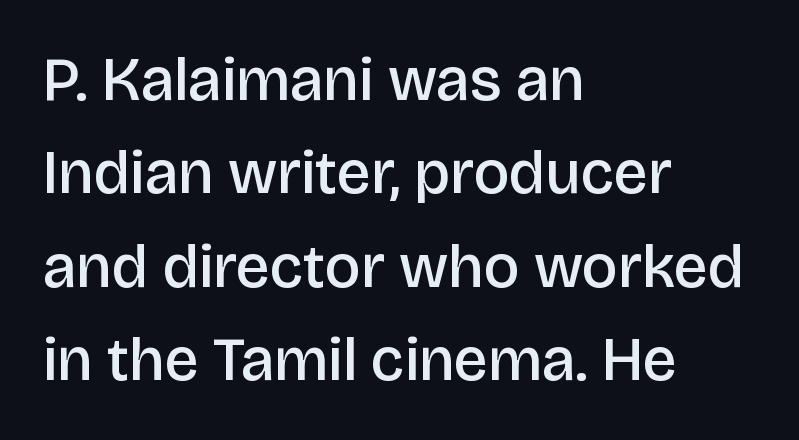
Characters follow at the spacing the type designer built in. The typography opts for an upright posture over an oblique one. Compared with a centered layout, this one pins lines to the left instead. Examine the stroke ends and you'll find no serifs. Compared with typical paragraphs, the rows here are spaced about the same. Typesetter's note: demi weight, one step under bold.
